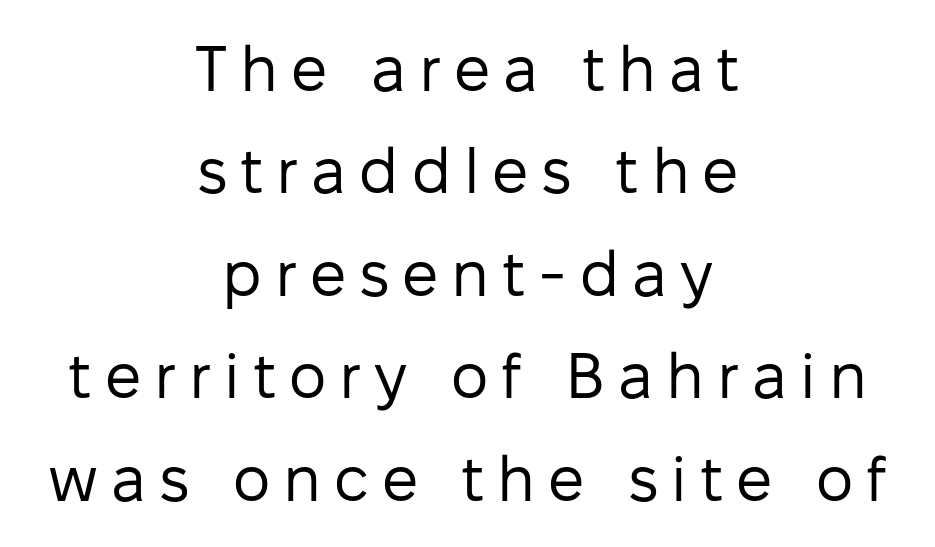
Q: Is the text bold? A: No.
Q: Is the text italic (slanted)? A: No, it is upright.
Q: Is the typeface a serif or a sans-serif typeface? A: Sans-serif.
Q: Is the text underlined? A: No.
Q: How is the paragraph aligned? A: Centered.
Q: Is the spacing between letters normal or unusually wide? A: Unusually wide.
Q: Is the spacing between lines tight, normal or loose? A: Normal.
Q: Width (condensed, normal, or wide)? A: Normal.
Q: Stroke contrast? A: Low.
Q: x-height? A: Medium.
Q: Monospaced? A: No.
